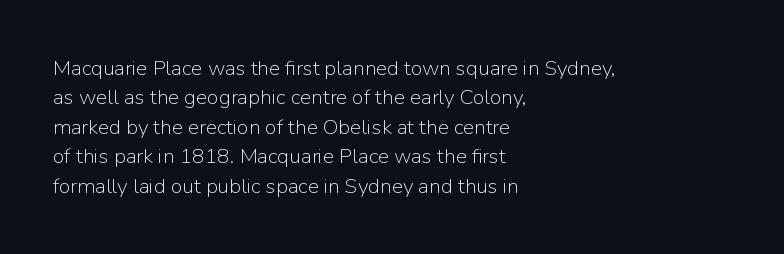
The image shows 21 px text type, upright; set left-aligned, normal line spacing (1.4x), normal letter spacing, not underlined.
